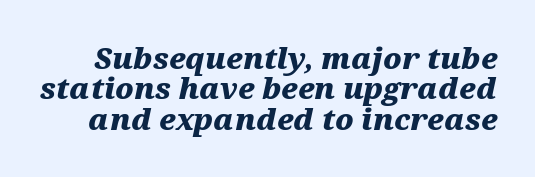
The image shows 29 px heavy, wide type, italic (leaning right); set tight line spacing (1.05x), normal letter spacing, not underlined; medium stroke contrast and a medium x-height.
